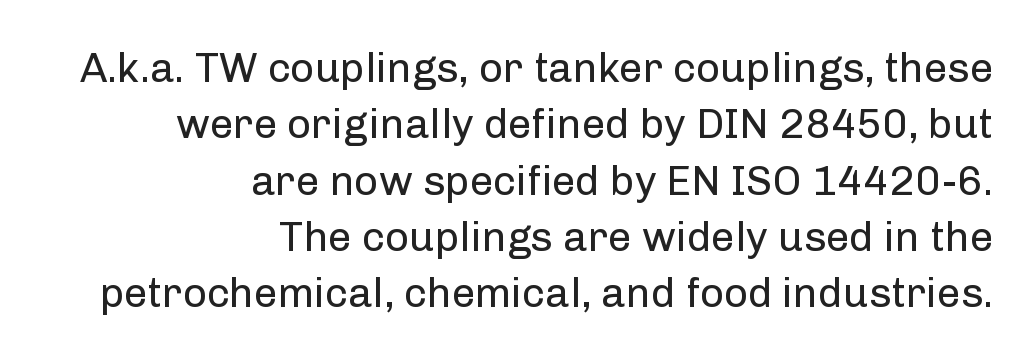
The image shows 42 px regular-weight sans-serif type, upright; set right-aligned, normal line spacing (1.34x), normal letter spacing, not underlined; low stroke contrast and a medium x-height.
